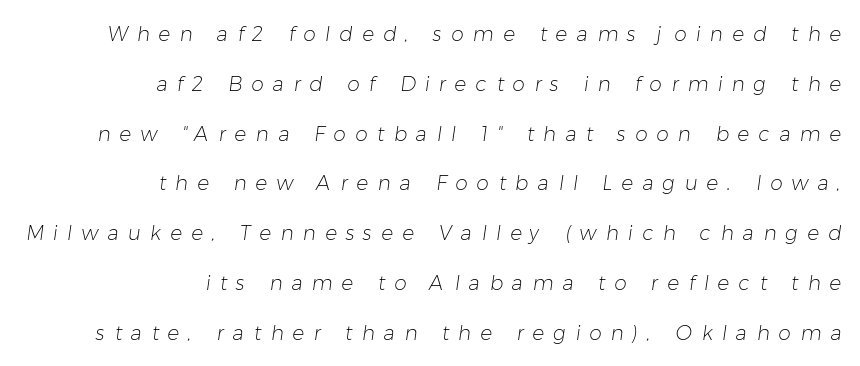
The image shows 20 px text type; set right-aligned, loose line spacing (2.49x), unusually wide letter spacing (+0.46 em), not underlined.
